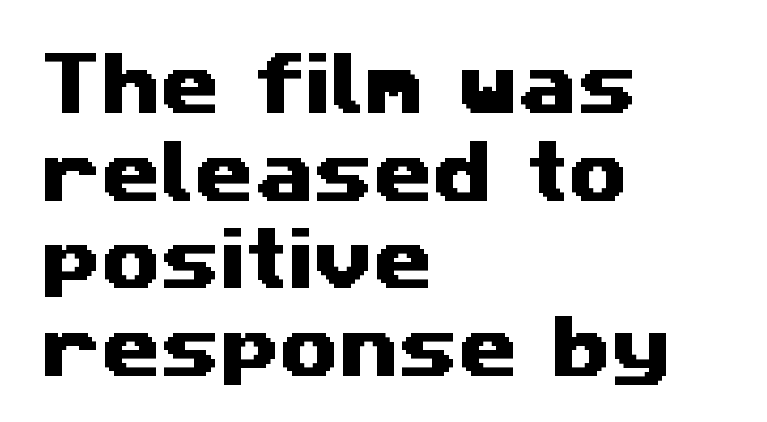
Q: Is the typeface a serif or a sans-serif typeface? A: Sans-serif.
Q: Is the text underlined? A: No.
Q: How is the paragraph aligned? A: Left-aligned.
Q: Is the spacing between letters normal or unusually wide? A: Normal.
Q: Is the spacing between lines tight, normal or loose? A: Normal.
Q: Width (condensed, normal, or wide)? A: Wide.
Q: Stroke contrast? A: Medium.
Q: x-height? A: Medium.
Q: Monospaced? A: No.
